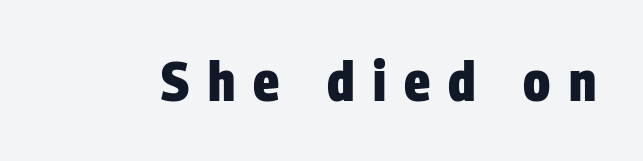
Q: Is the text bold? A: Yes.
Q: Is the typeface a serif or a sans-serif typeface? A: Sans-serif.
Q: Is the text underlined? A: No.
Q: Is the spacing between letters normal or unusually wide? A: Unusually wide.
Q: Width (condensed, normal, or wide)? A: Condensed.
Q: Stroke contrast? A: Low.
Q: x-height? A: Large.
Q: Monospaced? A: No.
